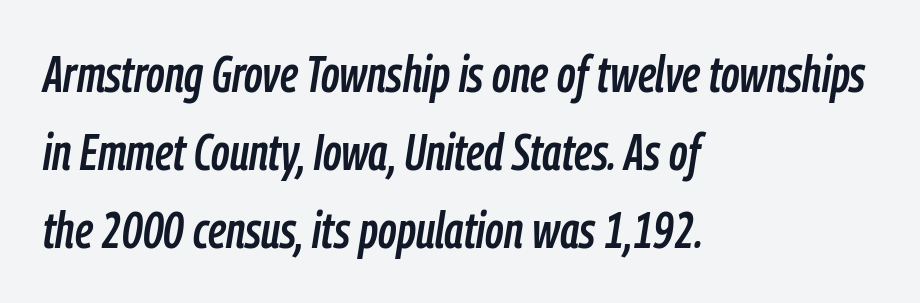
Q: Is the text italic (slanted)? A: Yes, it leans right by about 9 degrees.
Q: Is the text underlined? A: No.
Q: How is the paragraph aligned? A: Left-aligned.
Q: Is the spacing between letters normal or unusually wide? A: Normal.
Q: Is the spacing between lines tight, normal or loose? A: Normal.
Q: Width (condensed, normal, or wide)? A: Condensed.
Q: Stroke contrast? A: Low.
Q: x-height? A: Medium.
Q: Monospaced? A: No.
